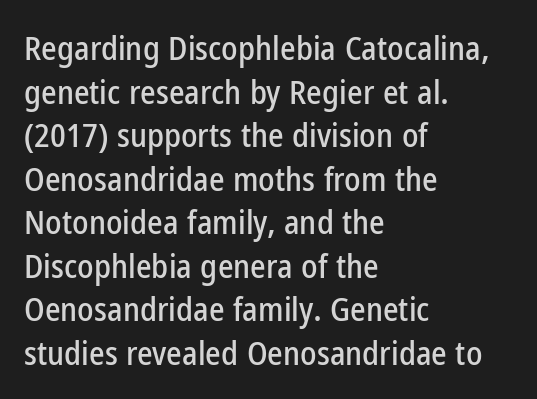
The image shows 33 px condensed sans-serif type, upright; set left-aligned, normal line spacing (1.32x), normal letter spacing, not underlined; low stroke contrast and a medium x-height.
